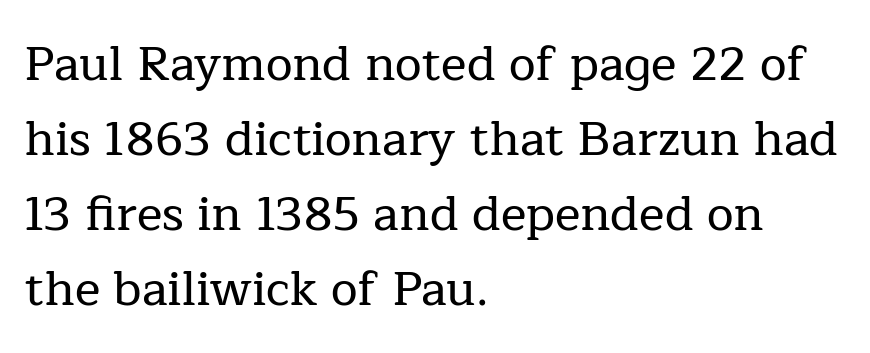
Reading down the column, the eye jumps a familiar distance to each next line. Has an underline been added? It has not. The rendering uses natural spacing where letterforms have individual widths. The setting favours the left margin, as ordinary paragraphs usually do.
